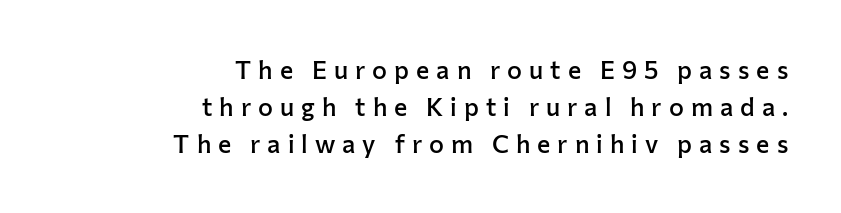
The image shows 25 px text type, upright; set right-aligned, normal line spacing (1.49x), unusually wide letter spacing (+0.28 em), not underlined.
